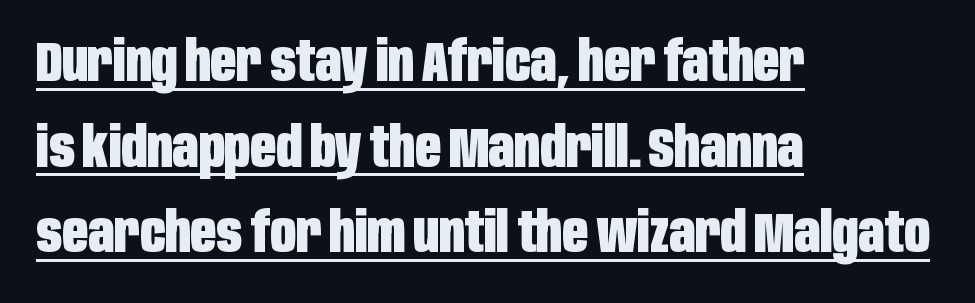
The image shows 56 px heavy, condensed sans-serif type, upright; set left-aligned, normal line spacing (1.53x), normal letter spacing, underlined; low stroke contrast and a large x-height.
